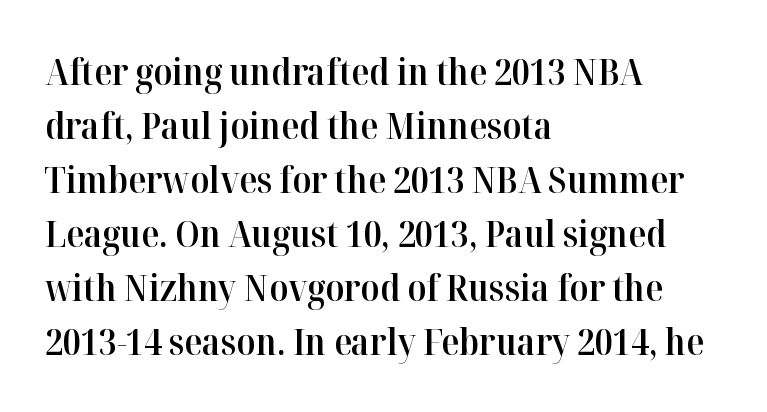
The image shows 37 px semibold serif type, upright; set left-aligned, normal line spacing (1.46x), normal letter spacing, not underlined; high stroke contrast and a medium x-height.
